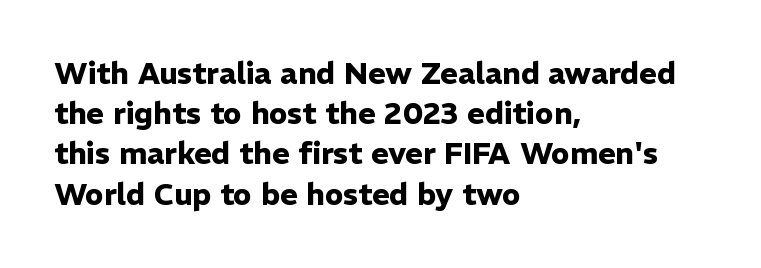
The image shows 30 px heavy sans-serif type, upright; set left-aligned, normal line spacing (1.34x), normal letter spacing, not underlined; low stroke contrast and a medium x-height.
